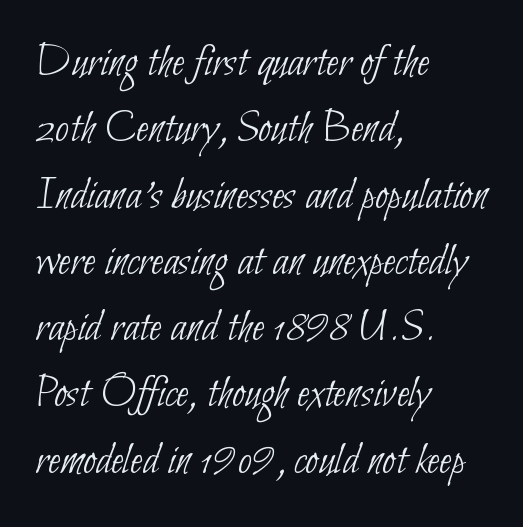
The image shows 47 px thin, condensed sans-serif type; set left-aligned, normal line spacing (1.41x), normal letter spacing, not underlined; low stroke contrast and a small x-height.
